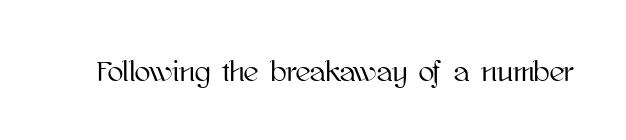
The image shows 29 px text type, upright; set normal letter spacing, not underlined; high stroke contrast and a medium x-height.
